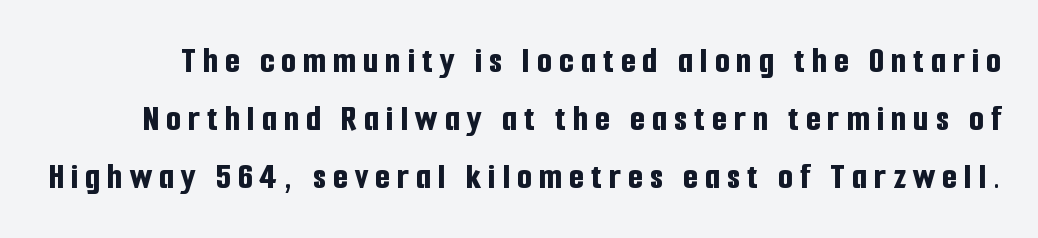
The image shows 38 px bold, condensed sans-serif type, upright; set normal line spacing (1.53x), not underlined; low stroke contrast and a medium x-height.
